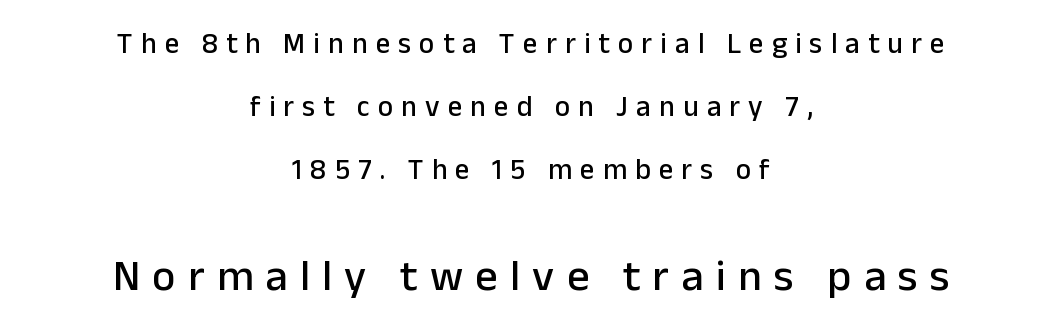
Visually the block forms a symmetrical silhouette, jagged on both flanks. Quick note: interline space is abundant. Ascenders rise straight up at ninety degrees. The glyphs are unaccompanied by any horizontal stroke below them. The passage shown is typeset with a sans-serif family.
